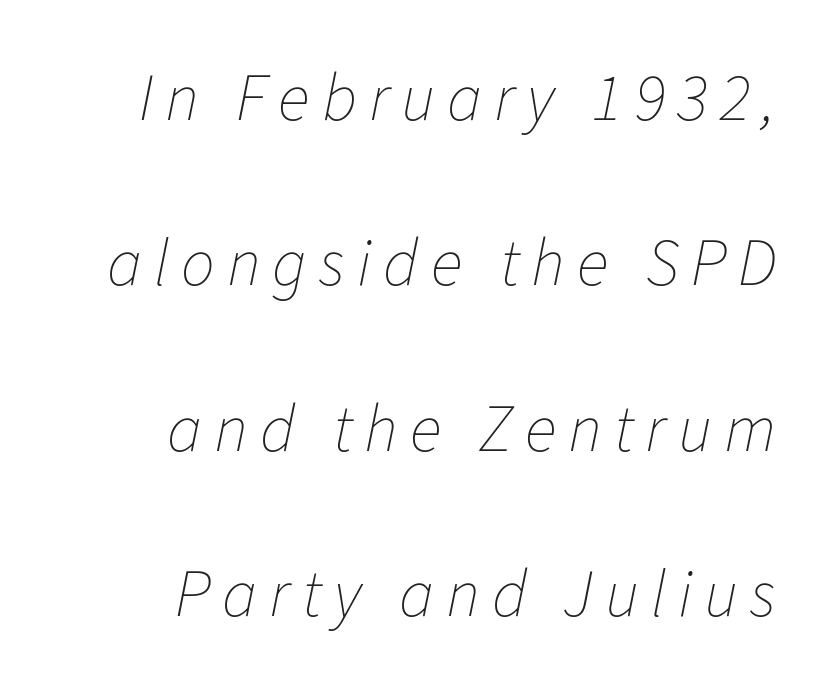
Q: Is the text bold? A: No.
Q: Is the text italic (slanted)? A: Yes, it leans right by about 11 degrees.
Q: Is the text underlined? A: No.
Q: How is the paragraph aligned? A: Right-aligned.
Q: Is the spacing between lines tight, normal or loose? A: Loose.
Q: Width (condensed, normal, or wide)? A: Normal.
Q: Stroke contrast? A: Low.
Q: x-height? A: Medium.
Q: Monospaced? A: No.
